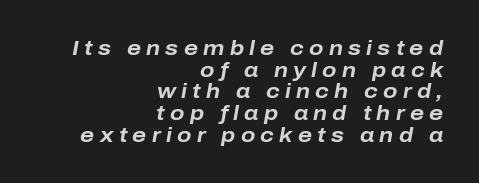
{"italic": "yes", "lean": "right", "slant_degrees": 10, "bold": "yes", "underline": "no", "align": "right", "line_spacing": "tight", "line_spacing_ratio": 1.03, "letter_spacing": "wide", "letter_spacing_em": 0.25, "glyph_px": 21}
